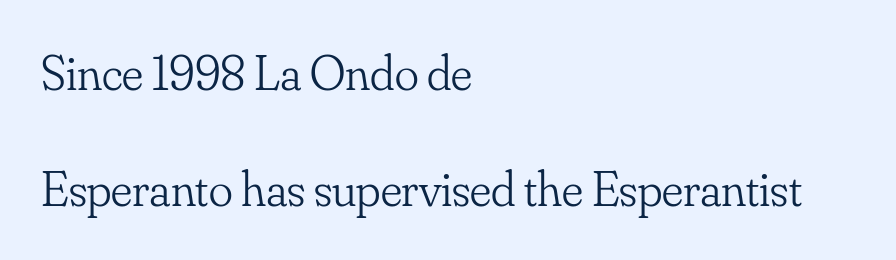
The image shows 50 px light serif type, upright; set left-aligned, loose line spacing (2.32x), normal letter spacing, not underlined; low stroke contrast and a small x-height.
